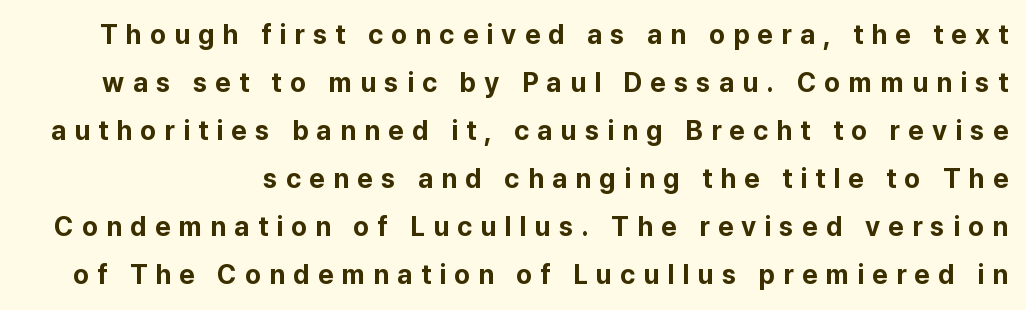
{"italic": "no", "bold": "yes", "underline": "no", "line_spacing_ratio": 1.78, "letter_spacing": "wide", "letter_spacing_em": 0.3, "glyph_px": 27}
